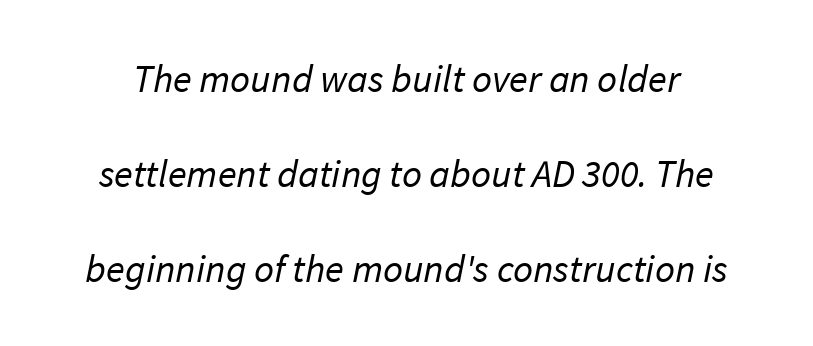
{"serif": "no", "bold": "no", "weight": "regular", "width": "normal", "stroke_contrast": "low", "x_height": "medium", "monospaced": "no", "underline": "no", "line_spacing": "loose", "line_spacing_ratio": 2.43, "letter_spacing": "normal", "letter_spacing_em": 0.0, "glyph_px": 39}
